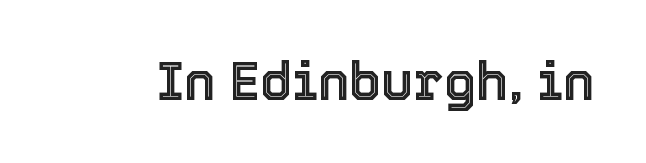
{"italic": "no", "width": "normal", "x_height": "medium", "monospaced": "no", "underline": "no", "letter_spacing": "normal", "letter_spacing_em": 0.0, "glyph_px": 53}
